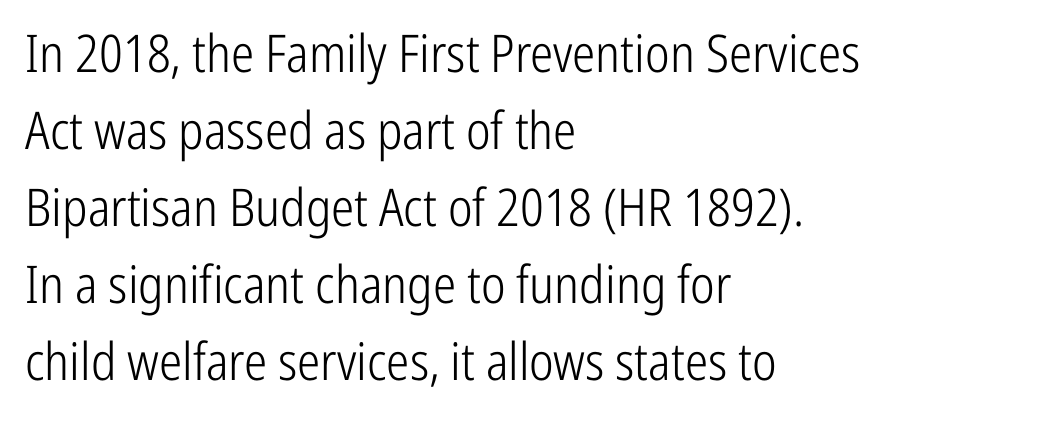
This is roman type, the default non-slanted kind. Bold? No — there's no thickening of the strokes. Line spacing here is normal. In terms of letterform style, serifs are entirely absent. The area under the type is left untouched. A typesetter would call this proportional, since set widths differ per character.
